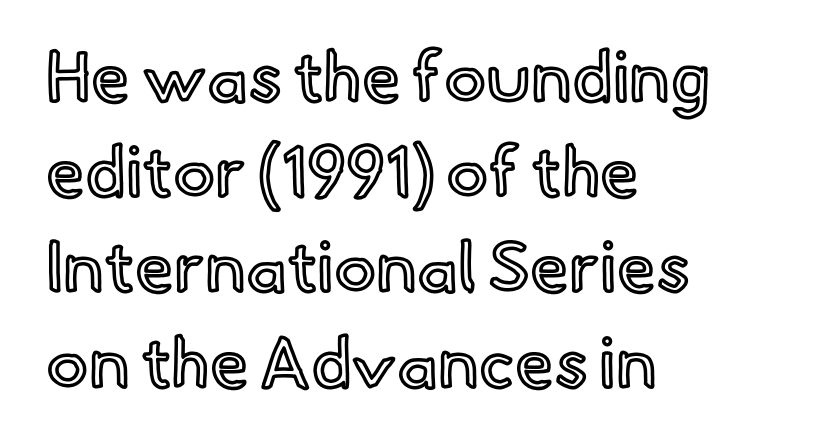
Q: Is the text italic (slanted)? A: No, it is upright.
Q: Is the text underlined? A: No.
Q: How is the paragraph aligned? A: Left-aligned.
Q: Is the spacing between letters normal or unusually wide? A: Normal.
Q: Is the spacing between lines tight, normal or loose? A: Normal.
Q: Width (condensed, normal, or wide)? A: Normal.
Q: x-height? A: Small.
Q: Monospaced? A: No.
